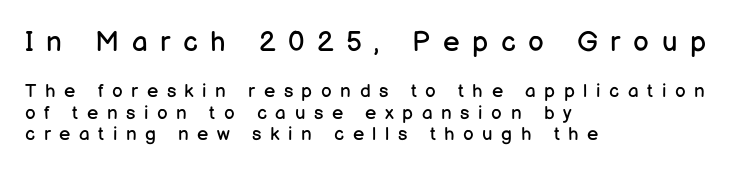
Q: Is the text bold? A: No.
Q: Is the text italic (slanted)? A: No, it is upright.
Q: Is the typeface a serif or a sans-serif typeface? A: Sans-serif.
Q: Is the text underlined? A: No.
Q: How is the paragraph aligned? A: Left-aligned.
Q: Is the spacing between letters normal or unusually wide? A: Unusually wide.
Q: Is the spacing between lines tight, normal or loose? A: Tight.
Q: Which block of text is set in a larger size, the first (top) or the second (bottom)? A: The first (top) one.
Q: Width (condensed, normal, or wide)? A: Normal.
Q: Stroke contrast? A: Low.
Q: x-height? A: Medium.
Q: Monospaced? A: No.
